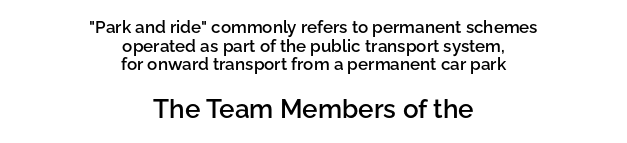
Q: Is the text bold? A: Semi-bold.
Q: Is the text italic (slanted)? A: No, it is upright.
Q: Is the text underlined? A: No.
Q: How is the paragraph aligned? A: Centered.
Q: Is the spacing between letters normal or unusually wide? A: Normal.
Q: Is the spacing between lines tight, normal or loose? A: Tight.
Q: Which block of text is set in a larger size, the first (top) or the second (bottom)? A: The second (bottom) one.
